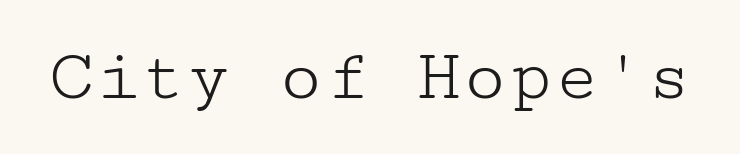
{"serif": "yes", "italic": "no", "bold": "no", "weight": "light", "width": "wide", "stroke_contrast": "low", "x_height": "medium", "underline": "no", "letter_spacing": "normal", "letter_spacing_em": 0.0, "glyph_px": 76}
